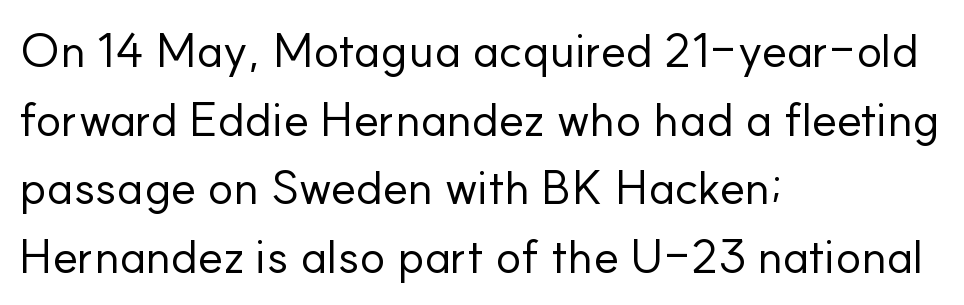
{"serif": "no", "italic": "no", "bold": "no", "weight": "regular", "width": "normal", "stroke_contrast": "low", "x_height": "small", "monospaced": "no", "underline": "no", "align": "left", "line_spacing": "normal", "line_spacing_ratio": 1.43, "letter_spacing": "normal", "letter_spacing_em": 0.0, "glyph_px": 48}
